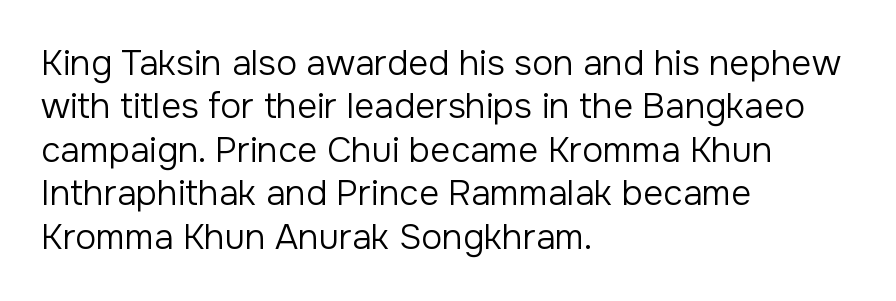
{"serif": "no", "italic": "no", "bold": "no", "weight": "regular", "width": "normal", "stroke_contrast": "low", "x_height": "medium", "monospaced": "no", "underline": "no", "align": "left", "line_spacing_ratio": 1.24, "letter_spacing": "normal", "letter_spacing_em": 0.0, "glyph_px": 35}
